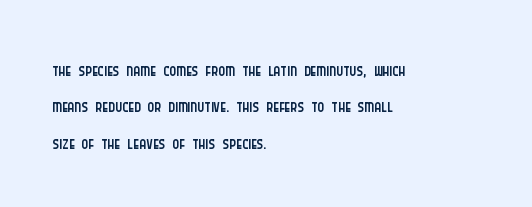
{"italic": "no", "bold": "no", "underline": "no", "align": "left", "line_spacing": "normal", "line_spacing_ratio": 1.4, "letter_spacing": "normal", "letter_spacing_em": 0.0, "glyph_px": 26}
